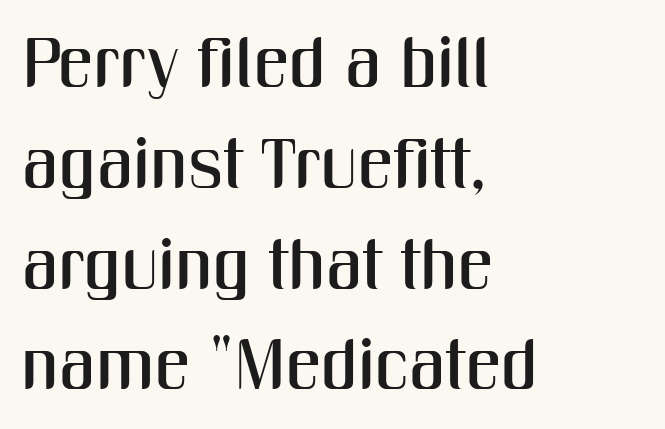
The image shows 71 px condensed sans-serif type, upright; set left-aligned, normal line spacing (1.42x), normal letter spacing, not underlined; medium stroke contrast and a medium x-height.
